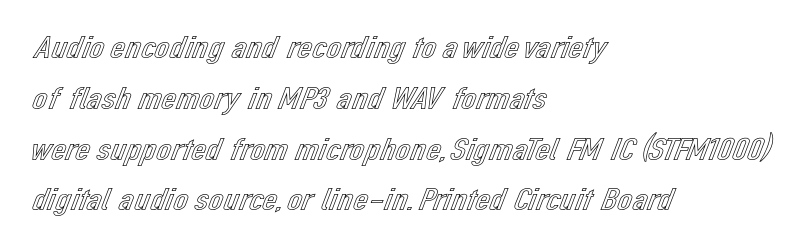
Q: Is the text italic (slanted)? A: Yes.
Q: Is the text underlined? A: No.
Q: How is the paragraph aligned? A: Left-aligned.
Q: Is the spacing between letters normal or unusually wide? A: Normal.
Q: Is the spacing between lines tight, normal or loose? A: Normal.
Q: Width (condensed, normal, or wide)? A: Normal.
Q: x-height? A: Medium.
Q: Monospaced? A: No.
